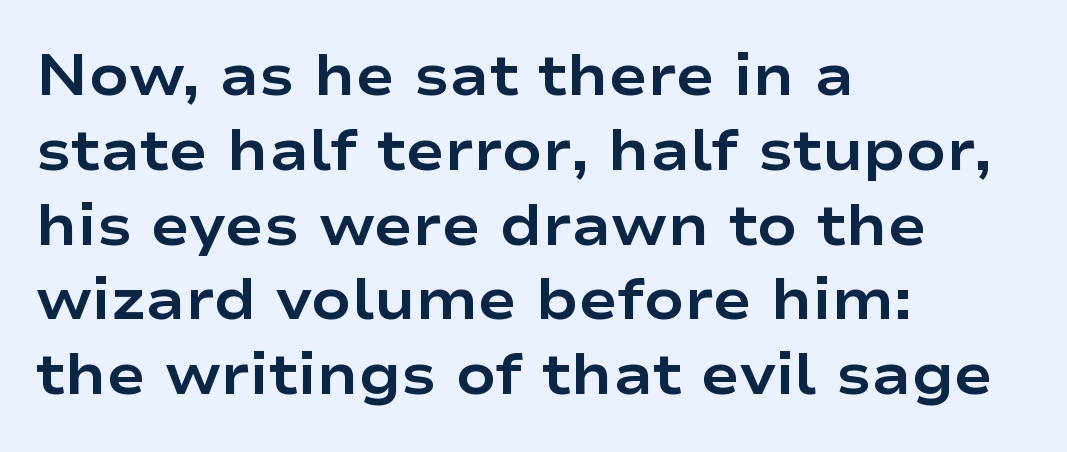
Letterform terminals end flat and unadorned throughout the passage. Chunky letters — that's bold for sure. Bare-footed words on every line. The space between consecutive lines is moderate. This rendering leaves character spacing at its baseline value.
